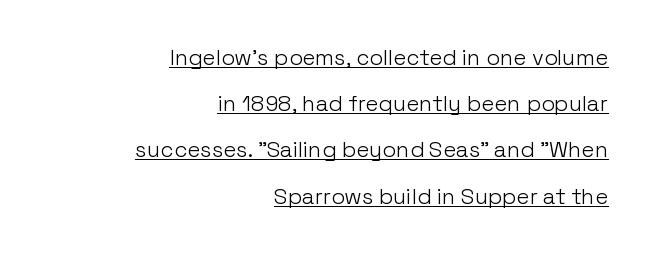
{"italic": "no", "bold": "no", "underline": "yes", "align": "right", "line_spacing": "loose", "line_spacing_ratio": 2.1, "letter_spacing": "normal", "letter_spacing_em": 0.0, "glyph_px": 22}
